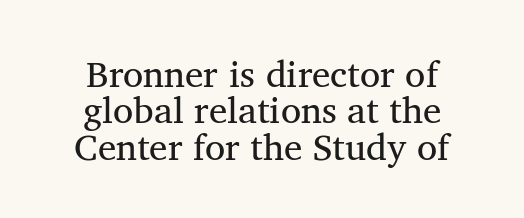
The image shows 37 px regular-weight serif type; set centered, tight line spacing (0.98x), normal letter spacing, not underlined; medium stroke contrast and a medium x-height.
